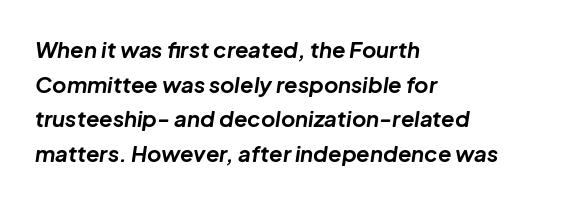
Q: Is the text bold? A: Yes.
Q: Is the text italic (slanted)? A: Yes, it leans right by about 8 degrees.
Q: Is the text underlined? A: No.
Q: How is the paragraph aligned? A: Left-aligned.
Q: Is the spacing between letters normal or unusually wide? A: Normal.
Q: Is the spacing between lines tight, normal or loose? A: Normal.
